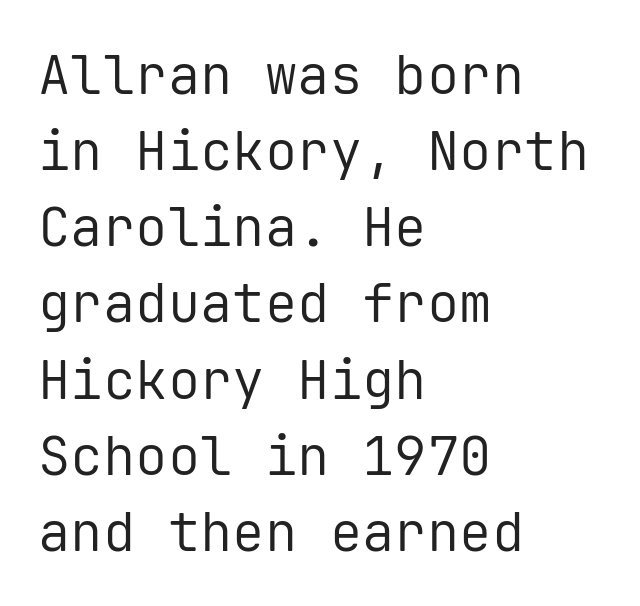
The horizontal fit of the characters is conventional and even. The rendering anchors every line to the left-hand side. Typographically, this falls in the sans-serif category. The vertical gap from one line to the next is medium. This sample uses an upright cut, with every glyph sitting square on the baseline.
